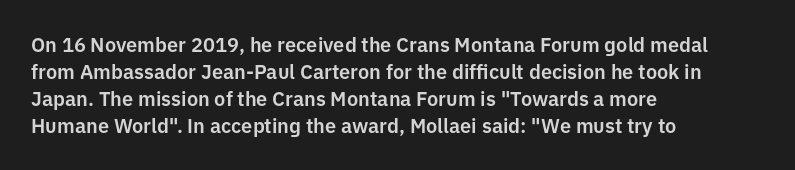
{"italic": "no", "underline": "no", "align": "left", "line_spacing": "normal", "line_spacing_ratio": 1.35, "letter_spacing": "normal", "letter_spacing_em": 0.0, "glyph_px": 20}
